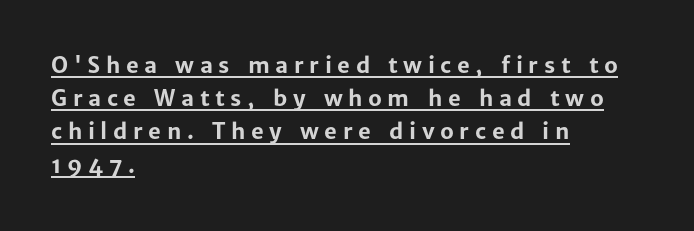
Nope, not italic — everything's standing straight. Here the glyphs are tracked loosely, breaking word shapes into spaced letters. Each line of the rendering has a horizontal stroke beneath the glyphs. Evenly set lines give the paragraph a standard silhouette. Left-aligned paragraph, ragged on the right.
